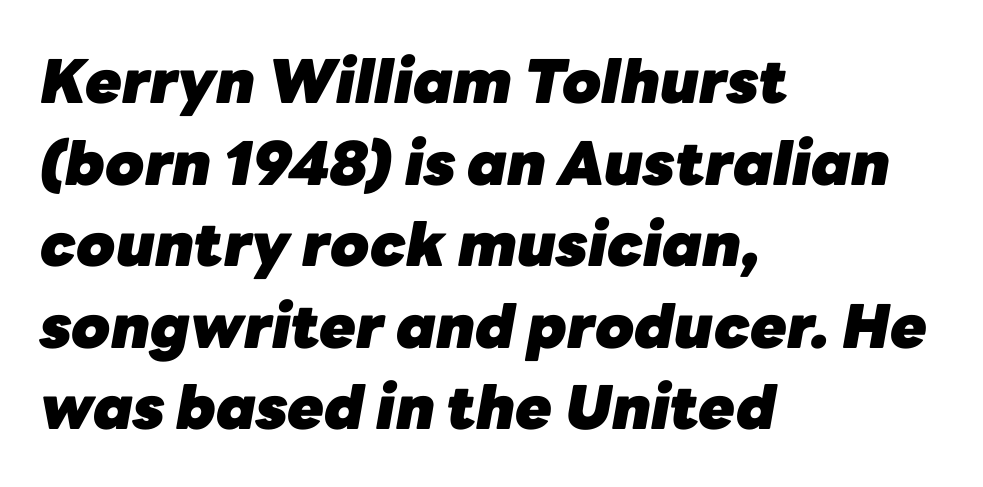
Q: Is the text bold? A: Yes.
Q: Is the text italic (slanted)? A: Yes, it leans right by about 10 degrees.
Q: Is the text underlined? A: No.
Q: How is the paragraph aligned? A: Left-aligned.
Q: Is the spacing between letters normal or unusually wide? A: Normal.
Q: Is the spacing between lines tight, normal or loose? A: Normal.
Q: Width (condensed, normal, or wide)? A: Normal.
Q: Stroke contrast? A: Low.
Q: x-height? A: Medium.
Q: Monospaced? A: No.
